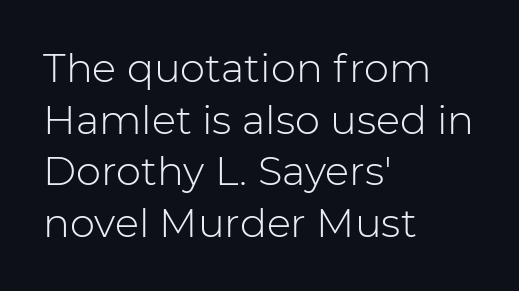
{"serif": "no", "italic": "no", "bold": "no", "weight": "light", "width": "normal", "stroke_contrast": "low", "x_height": "medium", "monospaced": "no", "underline": "no", "align": "left", "line_spacing": "normal", "line_spacing_ratio": 1.29, "letter_spacing": "normal", "letter_spacing_em": 0.0, "glyph_px": 40}
